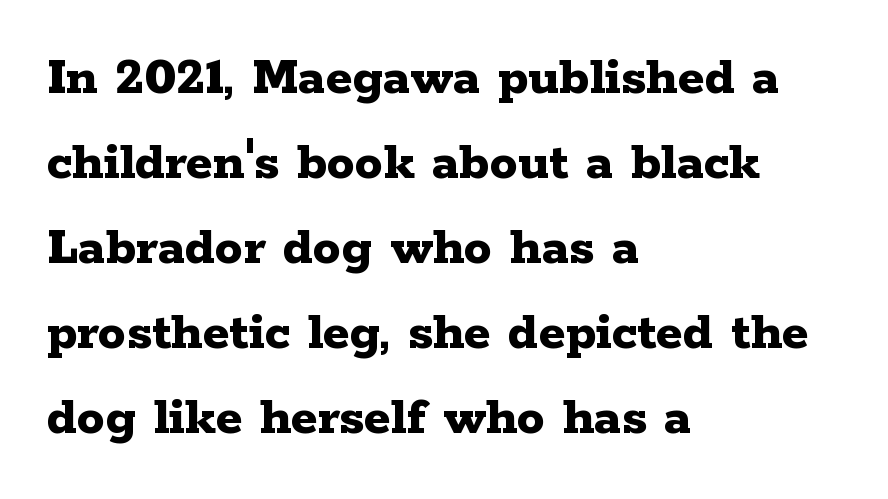
The image shows 56 px bold, wide serif type, upright; set left-aligned, normal line spacing (1.52x), normal letter spacing, not underlined; low stroke contrast and a medium x-height.
